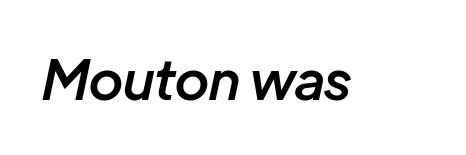
The image shows 54 px semibold type, italic (leaning right); set normal letter spacing, not underlined; low stroke contrast and a medium x-height.
